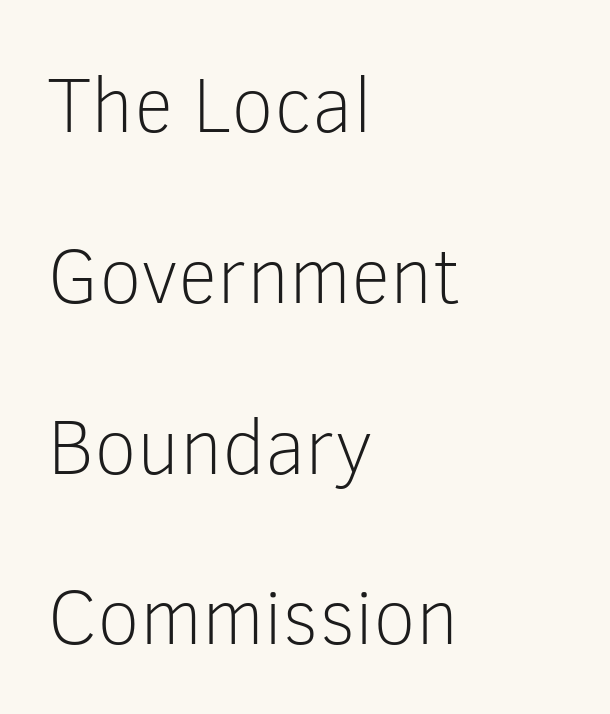
The image shows 78 px light sans-serif type, upright; set left-aligned, loose line spacing (2.19x), normal letter spacing, not underlined; low stroke contrast and a medium x-height.
